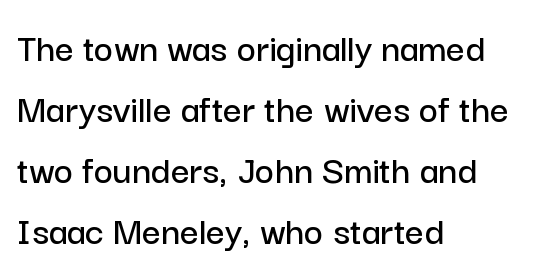
{"serif": "no", "italic": "no", "width": "normal", "stroke_contrast": "low", "x_height": "medium", "monospaced": "no", "underline": "no", "align": "left", "line_spacing": "normal", "line_spacing_ratio": 1.49, "letter_spacing": "normal", "letter_spacing_em": 0.0, "glyph_px": 41}
